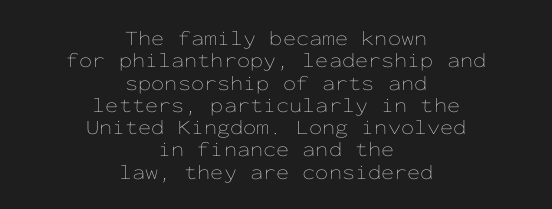
{"italic": "no", "bold": "no", "underline": "no", "align": "center", "line_spacing": "tight", "line_spacing_ratio": 1.06, "letter_spacing": "normal", "letter_spacing_em": 0.0, "glyph_px": 21}
